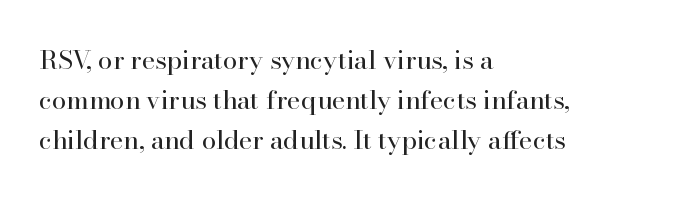
Q: Is the text bold? A: No.
Q: Is the text italic (slanted)? A: No, it is upright.
Q: Is the text underlined? A: No.
Q: How is the paragraph aligned? A: Left-aligned.
Q: Is the spacing between letters normal or unusually wide? A: Normal.
Q: Is the spacing between lines tight, normal or loose? A: Normal.
